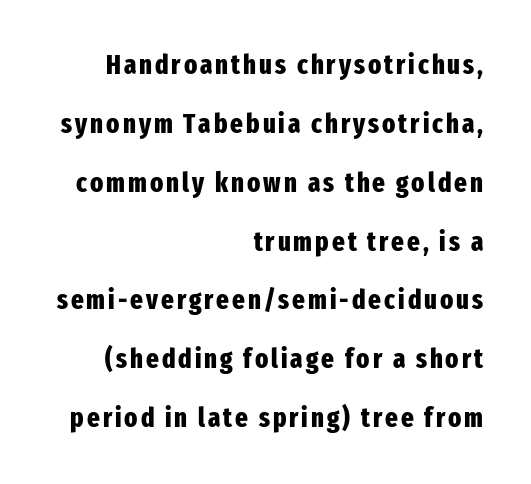
The image shows 27 px bold type, upright; set right-aligned, loose line spacing (2.18x), not underlined.
